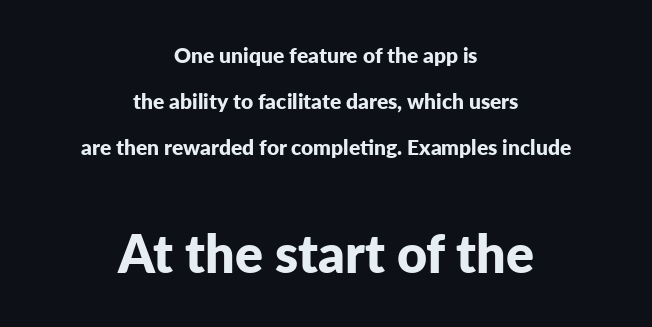
{"serif": "no", "italic": "no", "bold": "yes", "weight": "bold", "width": "normal", "stroke_contrast": "low", "x_height": "medium", "monospaced": "no", "underline": "no", "align": "center", "line_spacing": "loose", "line_spacing_ratio": 2.18, "letter_spacing": "normal", "letter_spacing_em": 0.0, "larger_block": "second", "size_ratio": 2.48, "glyph_px": 52}
